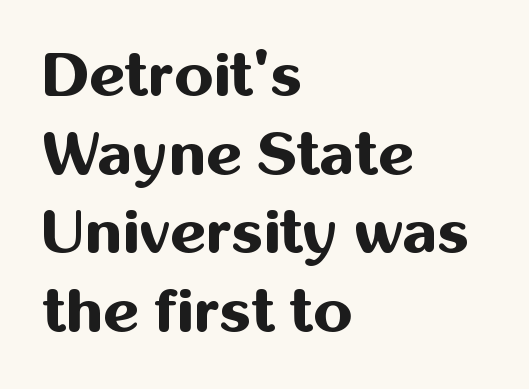
Each new line begins a customary step beneath the previous one. The strip under each line holds only bare page. Is the letter spacing exaggerated? No — it looks like the ordinary default. Emphasis by weight is at full strength: bold.
